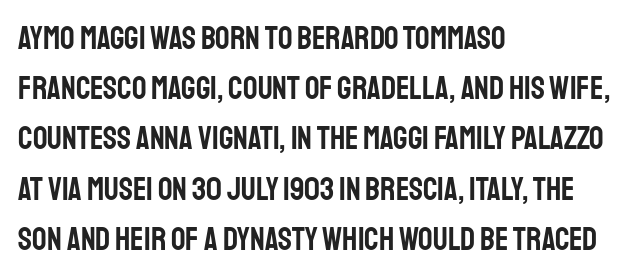
The image shows 32 px condensed sans-serif type, upright; set left-aligned, normal line spacing (1.57x), normal letter spacing, not underlined; low stroke contrast and a large x-height.
